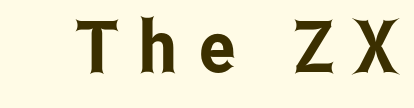
{"serif": "no", "italic": "no", "width": "condensed", "stroke_contrast": "low", "x_height": "medium", "monospaced": "no", "underline": "no", "letter_spacing": "wide", "letter_spacing_em": 0.3, "glyph_px": 72}
